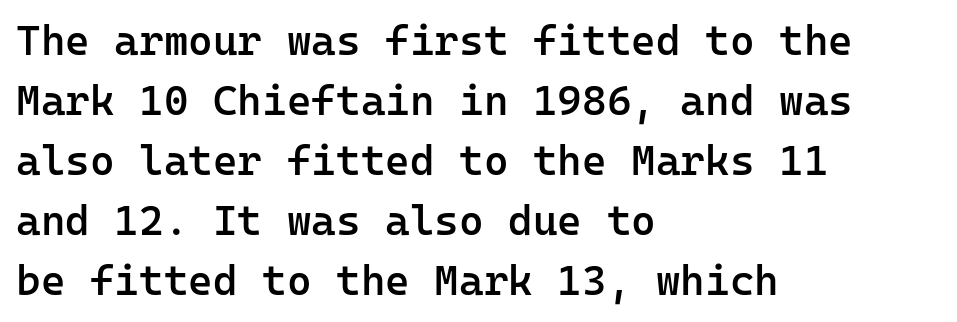
{"serif": "no", "italic": "no", "bold": "semi", "weight": "semibold", "width": "normal", "stroke_contrast": "low", "x_height": "medium", "monospaced": "yes", "underline": "no", "align": "left", "line_spacing": "normal", "line_spacing_ratio": 1.43, "letter_spacing": "normal", "letter_spacing_em": 0.0, "glyph_px": 42}
